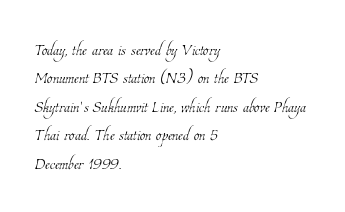
{"bold": "no", "underline": "no", "align": "left", "line_spacing": "normal", "line_spacing_ratio": 1.29, "letter_spacing": "normal", "letter_spacing_em": 0.0, "glyph_px": 22}
